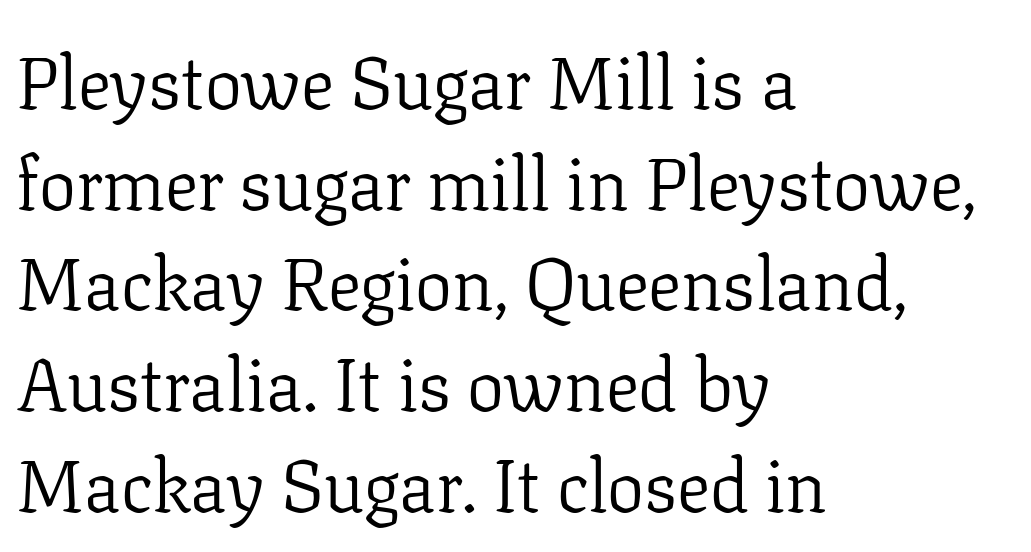
The image shows 74 px light serif type, upright; set left-aligned, normal line spacing (1.36x), normal letter spacing, not underlined; low stroke contrast and a medium x-height.
